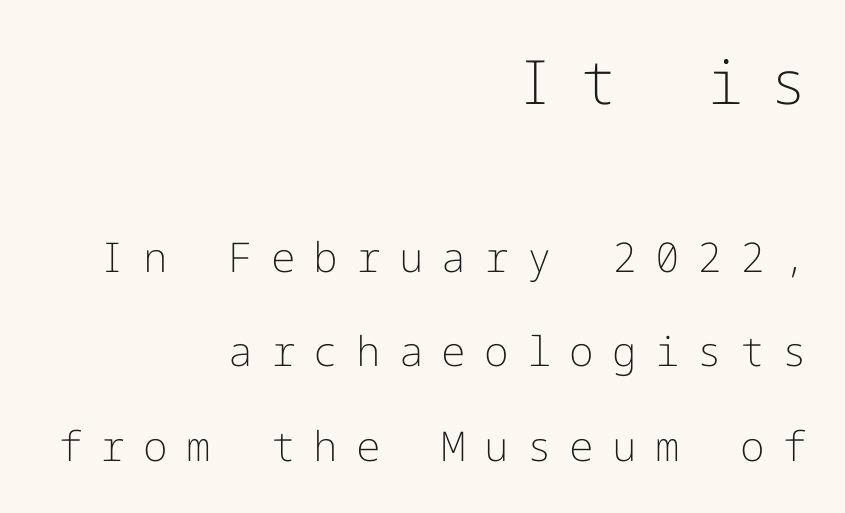
The image shows 61 px light sans-serif type, upright; set right-aligned, loose line spacing (2.31x), unusually wide letter spacing (+0.44 em), not underlined; the first (top) block is 1.49x larger; low stroke contrast and a medium x-height.
